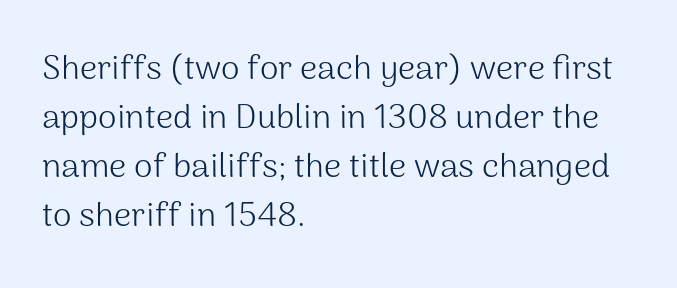
A roman cut, with each character standing at attention. The characters display no serif detailing; their extremities are plain. No chunkiness to these letters — they're not bold. Looks like regular typesetting: each glyph gets only the width it needs. The designer left line spacing at the default. The gap between lines stays unmarked.
